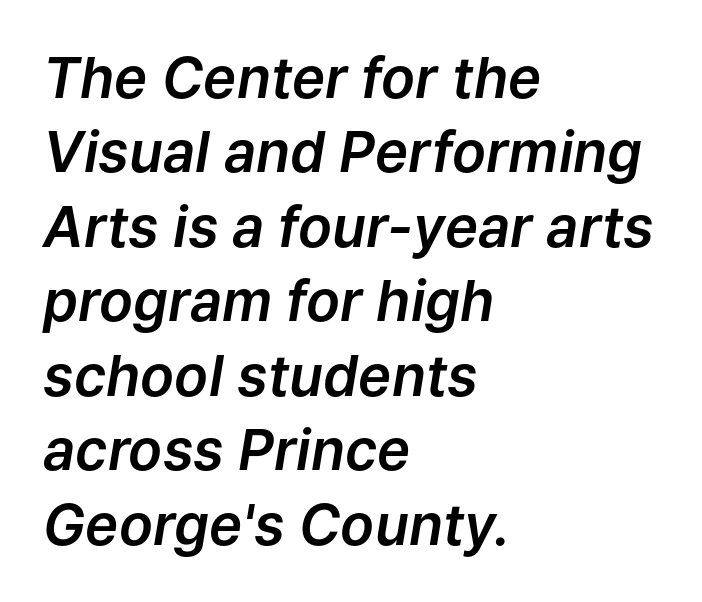
{"italic": "yes", "lean": "right", "slant_degrees": 9, "width": "normal", "stroke_contrast": "low", "x_height": "medium", "monospaced": "no", "underline": "no", "align": "left", "line_spacing": "normal", "line_spacing_ratio": 1.33, "letter_spacing": "normal", "letter_spacing_em": 0.0, "glyph_px": 56}
